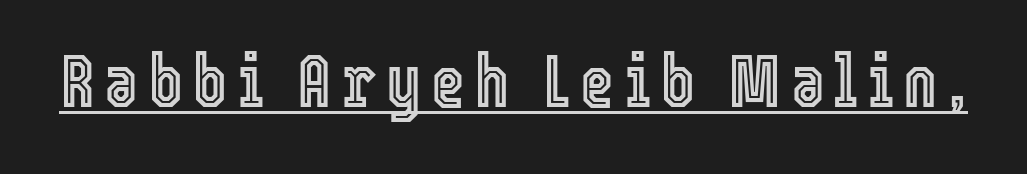
Q: Is the text italic (slanted)? A: No, it is upright.
Q: Is the text underlined? A: Yes.
Q: Width (condensed, normal, or wide)? A: Condensed.
Q: x-height? A: Medium.
Q: Monospaced? A: No.
